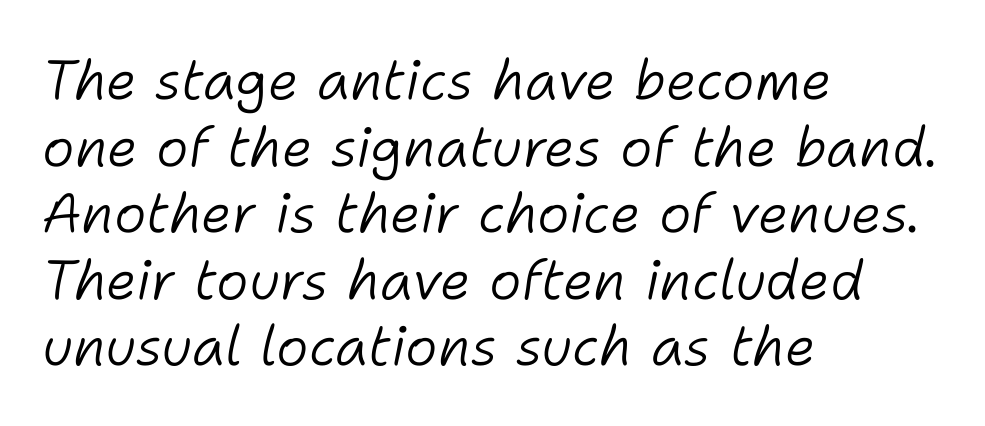
The text block is weighted toward the left margin, trailing off unevenly rightward. Think standard paragraph weight, or any step lighter than that. The axis of the letterforms is tilted away from vertical. The type is set solid horizontally, with unmodified tracking. Proportional: the letters do not fall into vertical columns. Anything drawn beneath the words? Only blank space.
